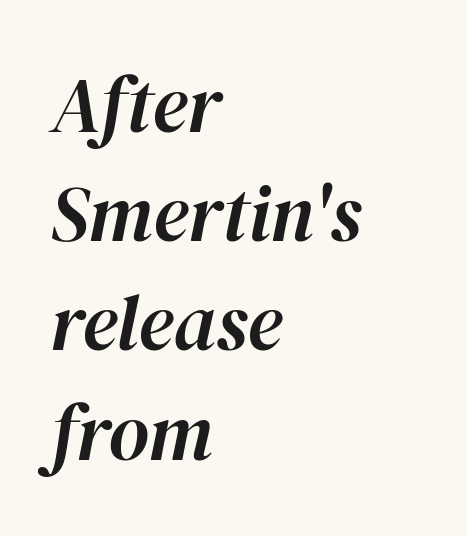
The rendering anchors every line to the left-hand side. In terms of leading, this rendering sits right in the middle. The letters advance in unequal steps, a hallmark of proportional type. This rendering leaves character spacing at its baseline value. Descenders are the only things crossing below the line.
